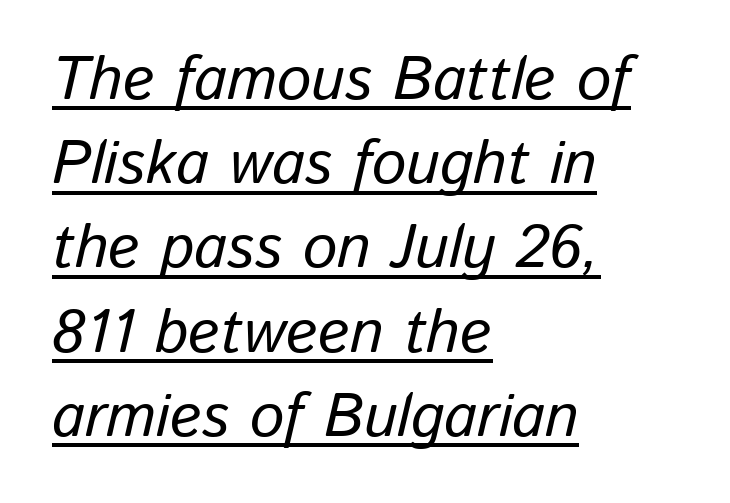
Q: Is the text italic (slanted)? A: Yes, it leans right by about 13 degrees.
Q: Is the text underlined? A: Yes.
Q: How is the paragraph aligned? A: Left-aligned.
Q: Is the spacing between letters normal or unusually wide? A: Normal.
Q: Is the spacing between lines tight, normal or loose? A: Normal.
Q: Width (condensed, normal, or wide)? A: Normal.
Q: Stroke contrast? A: Low.
Q: x-height? A: Medium.
Q: Monospaced? A: No.
